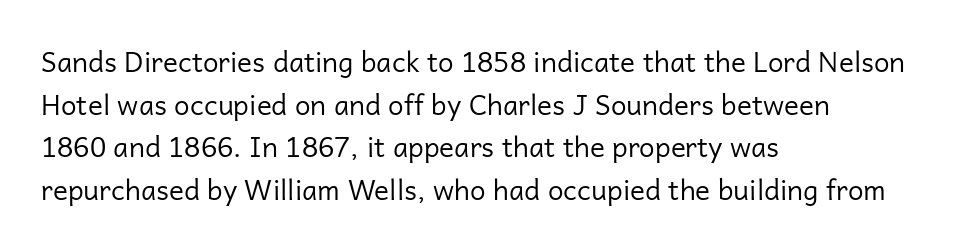
Tracking value appears to be zero — textbook default spacing. Alignment: flush left. In terms of letterform style, serifs are entirely absent. The weight tops out at a normal text grade.
